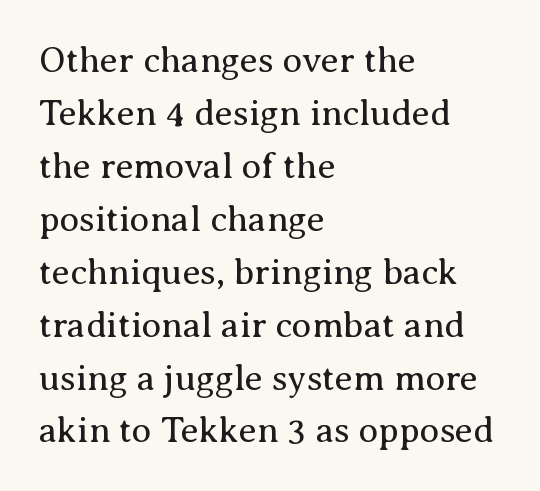
The image shows 36 px regular-weight serif type, upright; set left-aligned, normal line spacing (1.47x), normal letter spacing, not underlined; medium stroke contrast and a medium x-height.
